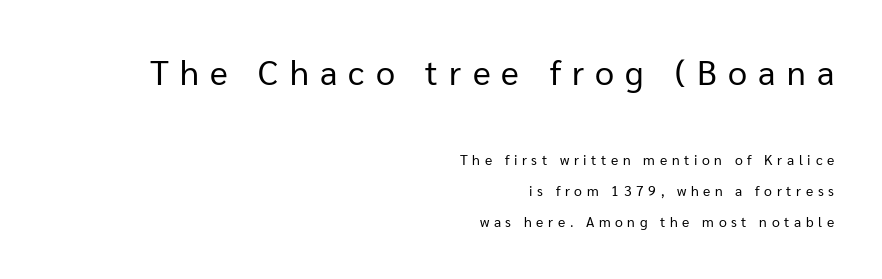
The image shows 34 px regular-weight sans-serif type, upright; set right-aligned, loose line spacing (2.2x), unusually wide letter spacing (+0.33 em), not underlined; the first (top) block is 2.43x larger; low stroke contrast and a medium x-height.
